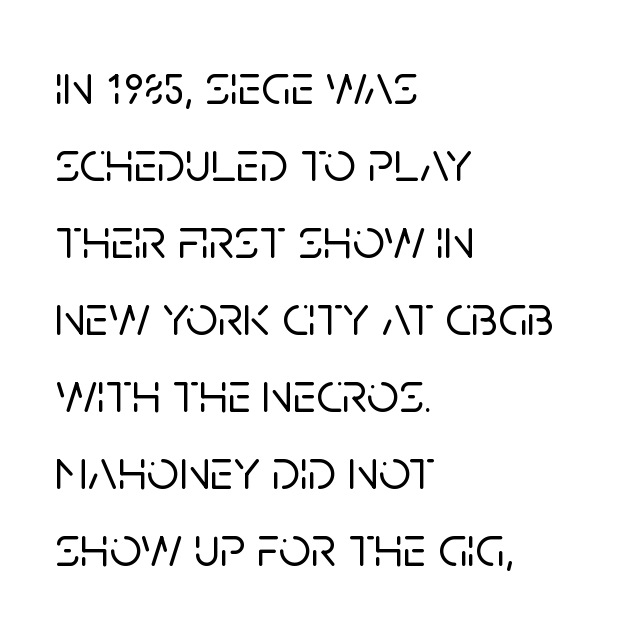
This rendering uses left alignment, leaving the right contour irregular. Horizontal bands of white between lines are of average thickness. Anything drawn beneath the words? Only blank space. Words appear dense and cohesive because spacing is normal. Examine the stroke ends and you'll find no serifs.
